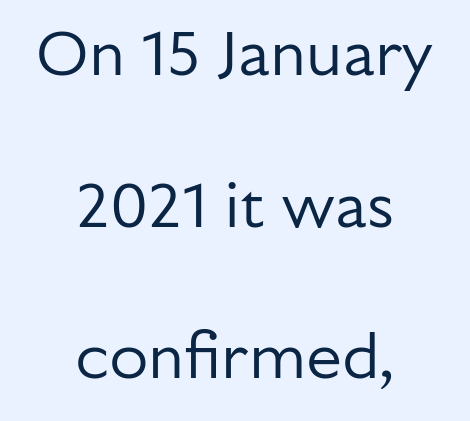
{"serif": "no", "italic": "no", "bold": "no", "weight": "regular", "width": "normal", "stroke_contrast": "low", "x_height": "medium", "monospaced": "no", "underline": "no", "align": "center", "line_spacing": "loose", "line_spacing_ratio": 2.37, "letter_spacing": "normal", "letter_spacing_em": 0.0, "glyph_px": 64}
